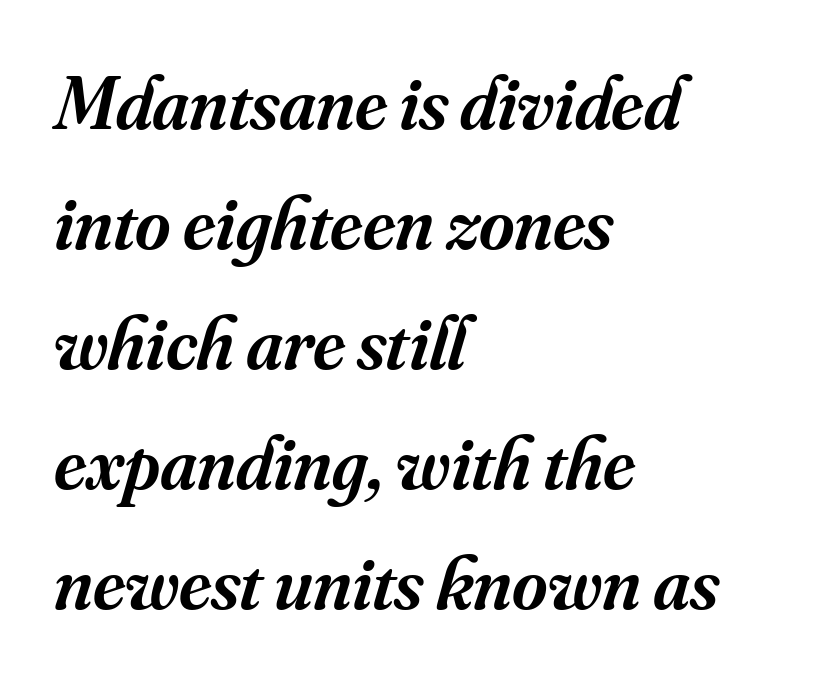
Here the designer chose a conventional face with non-uniform glyph widths. The axis of the letterforms is tilted away from vertical. Moderately thickened strokes mark this as semibold type. Clear beneath every line of the passage. Left-aligned paragraph, ragged on the right.
